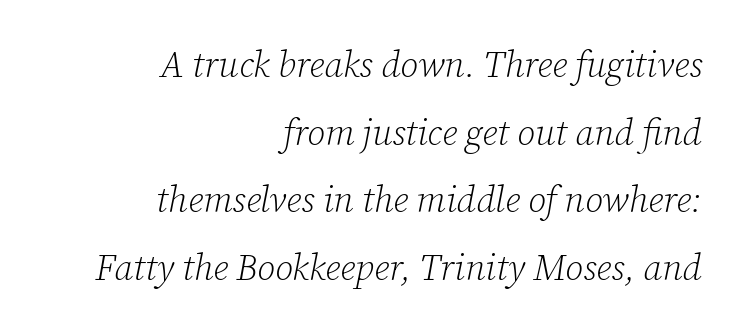
The strip under each line holds only bare page. Varying glyph widths throughout — classic text-font behaviour. The horizontal fit of the characters is conventional and even. No chunkiness to these letters — they're not bold.
